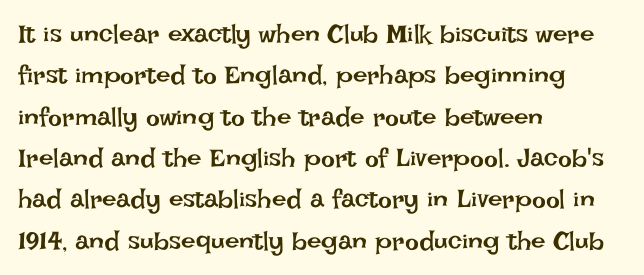
Q: Is the text bold? A: No.
Q: Is the text italic (slanted)? A: No, it is upright.
Q: Is the text underlined? A: No.
Q: How is the paragraph aligned? A: Left-aligned.
Q: Is the spacing between letters normal or unusually wide? A: Normal.
Q: Is the spacing between lines tight, normal or loose? A: Normal.
